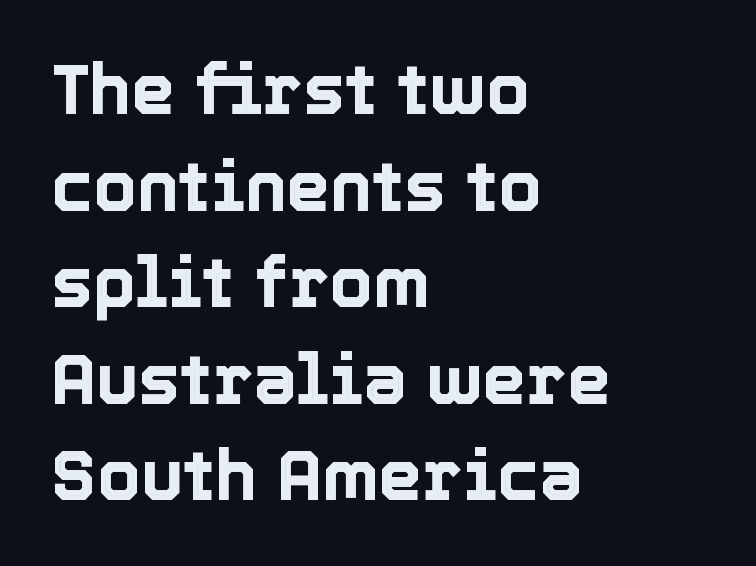
Characters remain perfectly vertical along every line. Is this a fixed-width face? No — the glyphs have proportional, varying widths. The rag falls on the right side of this text block. One glance says typical: line gaps are just what's usual. Any mark beneath the type? The region is blank.
